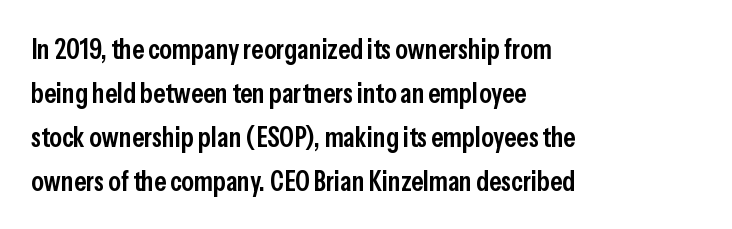
{"serif": "no", "italic": "no", "bold": "semi", "weight": "semibold", "width": "condensed", "stroke_contrast": "low", "x_height": "medium", "monospaced": "no", "underline": "no", "align": "left", "line_spacing": "normal", "line_spacing_ratio": 1.57, "letter_spacing": "normal", "letter_spacing_em": 0.0, "glyph_px": 28}
